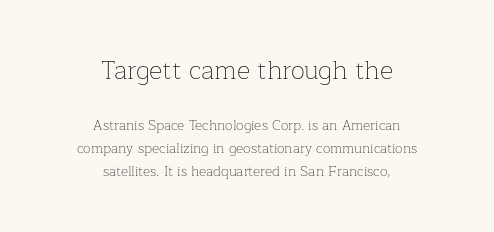
Q: Is the text bold? A: No.
Q: Is the text italic (slanted)? A: No, it is upright.
Q: Is the text underlined? A: No.
Q: How is the paragraph aligned? A: Centered.
Q: Is the spacing between letters normal or unusually wide? A: Normal.
Q: Is the spacing between lines tight, normal or loose? A: Normal.
Q: Which block of text is set in a larger size, the first (top) or the second (bottom)? A: The first (top) one.
